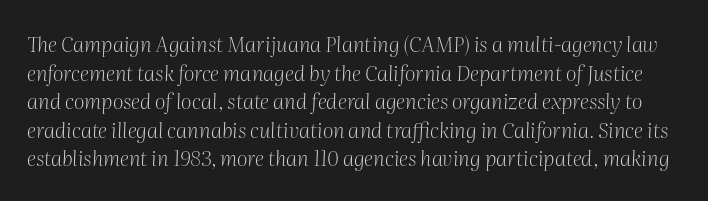
{"italic": "yes", "lean": "right", "slant_degrees": 2, "bold": "no", "underline": "no", "line_spacing": "normal", "line_spacing_ratio": 1.36, "letter_spacing": "normal", "letter_spacing_em": 0.0, "glyph_px": 21}
